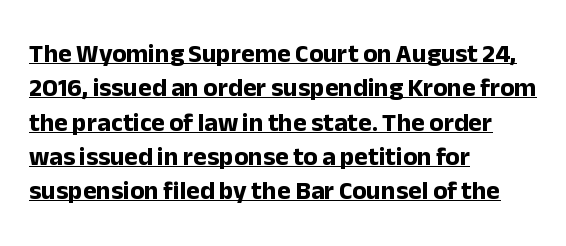
Q: Is the text bold? A: Yes.
Q: Is the text italic (slanted)? A: No, it is upright.
Q: Is the text underlined? A: Yes.
Q: How is the paragraph aligned? A: Left-aligned.
Q: Is the spacing between letters normal or unusually wide? A: Normal.
Q: Is the spacing between lines tight, normal or loose? A: Normal.
